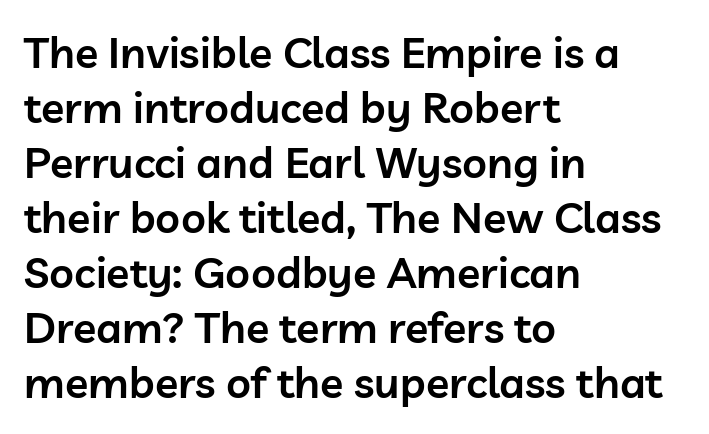
{"serif": "no", "italic": "no", "bold": "semi", "weight": "semibold", "width": "normal", "stroke_contrast": "low", "x_height": "medium", "monospaced": "no", "underline": "no", "align": "left", "line_spacing": "normal", "line_spacing_ratio": 1.28, "letter_spacing": "normal", "letter_spacing_em": 0.0, "glyph_px": 43}
